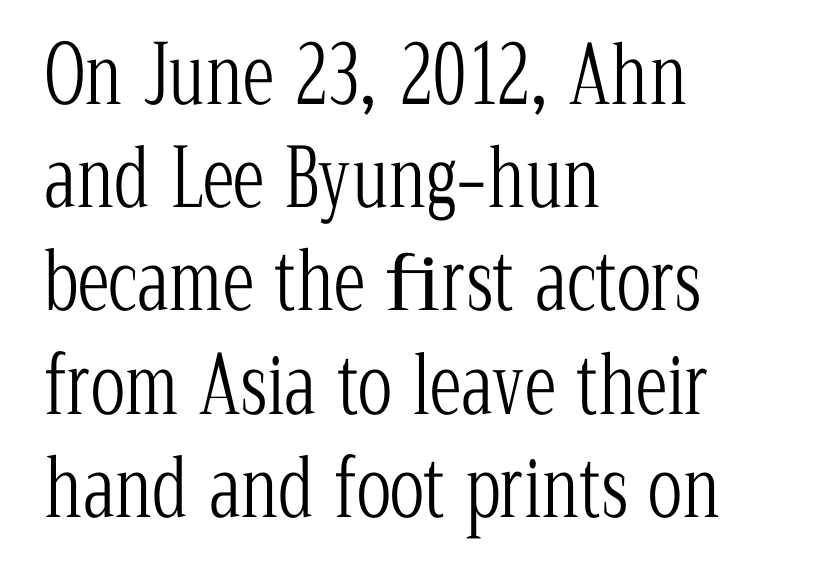
Does the type have serifs? Yes, each stem ends in a small foot. This rendering uses left alignment, leaving the right contour irregular. The font is comparable to plain body text, perhaps lighter. Italic: no, the glyphs are upright roman. The space beneath each line is pristine and unruled. There is no visible air inserted between adjacent glyphs.
